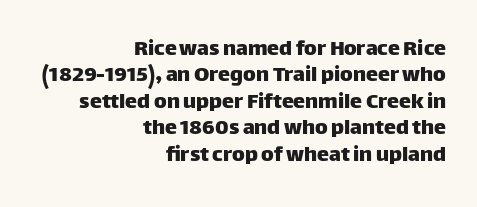
The image shows 24 px text type, upright; set right-aligned, tight line spacing (1.1x), normal letter spacing, not underlined.
